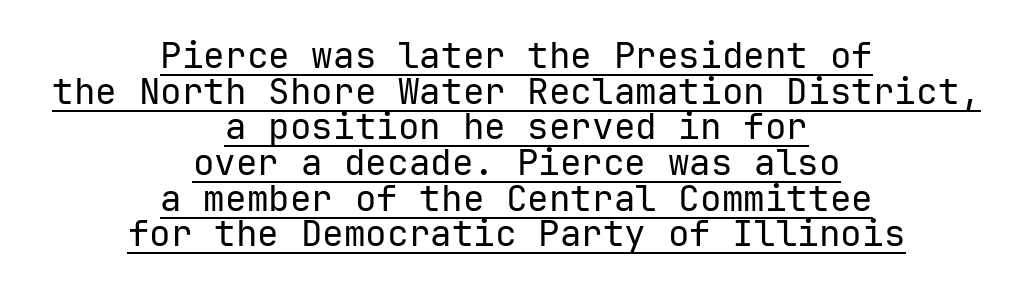
Q: Is the text bold? A: No.
Q: Is the text italic (slanted)? A: No, it is upright.
Q: Is the typeface a serif or a sans-serif typeface? A: Sans-serif.
Q: Is the text underlined? A: Yes.
Q: How is the paragraph aligned? A: Centered.
Q: Is the spacing between letters normal or unusually wide? A: Normal.
Q: Is the spacing between lines tight, normal or loose? A: Tight.
Q: Width (condensed, normal, or wide)? A: Normal.
Q: Stroke contrast? A: Low.
Q: x-height? A: Medium.
Q: Monospaced? A: Yes.
